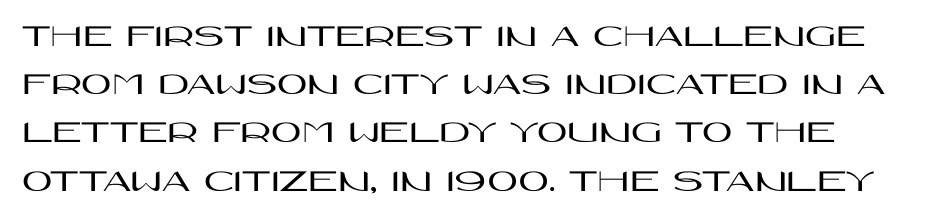
Q: Is the text italic (slanted)? A: No, it is upright.
Q: Is the typeface a serif or a sans-serif typeface? A: Sans-serif.
Q: Is the text underlined? A: No.
Q: Is the spacing between letters normal or unusually wide? A: Normal.
Q: Is the spacing between lines tight, normal or loose? A: Normal.
Q: Width (condensed, normal, or wide)? A: Wide.
Q: Stroke contrast? A: High.
Q: x-height? A: Large.
Q: Monospaced? A: No.
